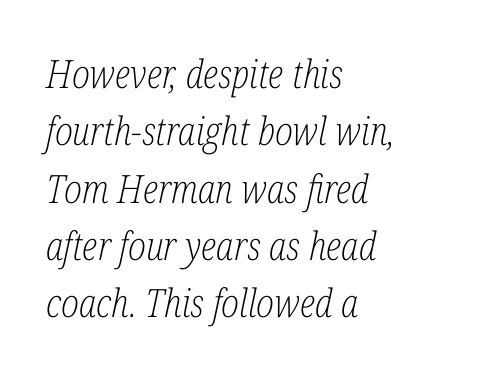
Proportional: the letters do not fall into vertical columns. Teacher's note: observe the even left margin — that is flush-left alignment. Caption: standard tracking, unaltered. This sample keeps an unexceptional amount of space between lines. Each stroke keeps to a modest, everyday thickness or less. Observe the lean: these are italic letterforms.
